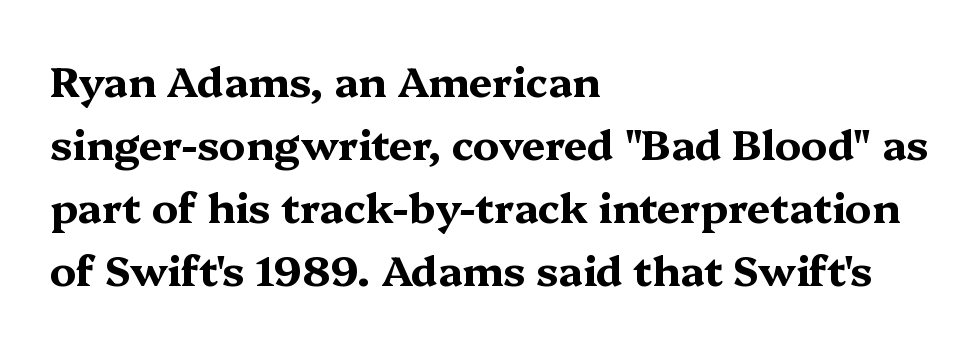
This rendering leaves character spacing at its baseline value. Type style note: has serifs. Weight check: bold — yes, fully. Each letter keeps its own natural width here, so spacing adapts to shape. Clear beneath every line of the passage. Is the block centered? No — it sits flush against the left margin.
